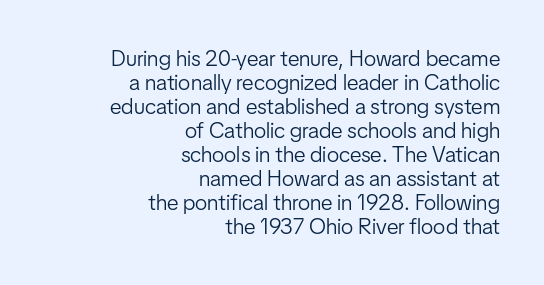
This sample is right-justified, so line beginnings fall wherever the words allow. The rendering uses a small line-height, squeezing the rows. The font's upright variant was chosen for this text. No heavy texture on the line: the type isn't bold. The string is rendered with underlining switched off. Observe the ordinary spacing: letters are neighbours, not strangers.
